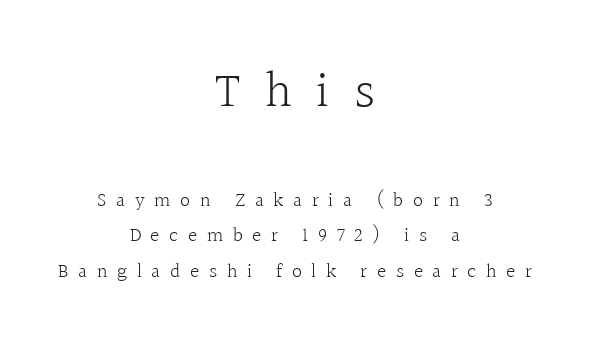
{"serif": "yes", "italic": "no", "bold": "no", "weight": "light", "width": "normal", "x_height": "medium", "monospaced": "no", "underline": "no", "align": "center", "line_spacing_ratio": 1.78, "letter_spacing": "wide", "letter_spacing_em": 0.48, "larger_block": "first", "size_ratio": 2.55, "glyph_px": 51}
